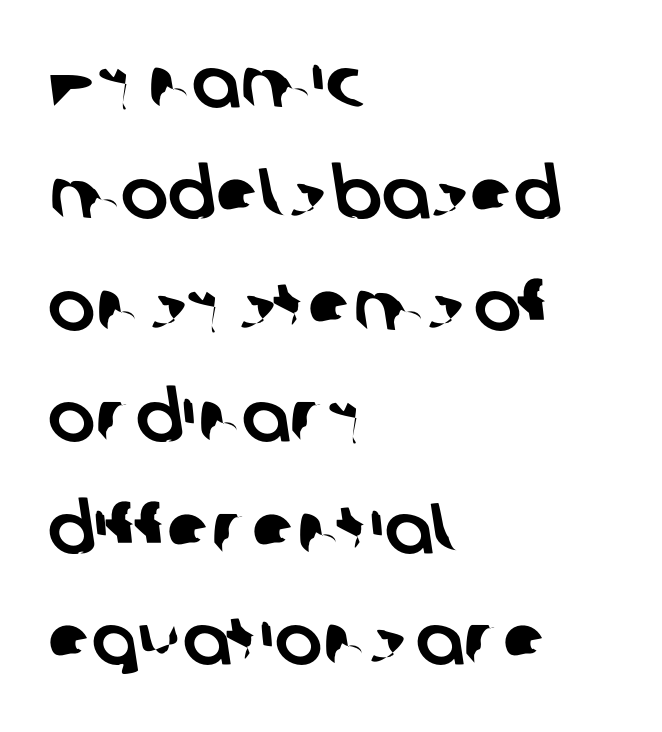
The image shows 71 px sans-serif type; set left-aligned, normal line spacing (1.57x), normal letter spacing, not underlined; low stroke contrast and a medium x-height.
